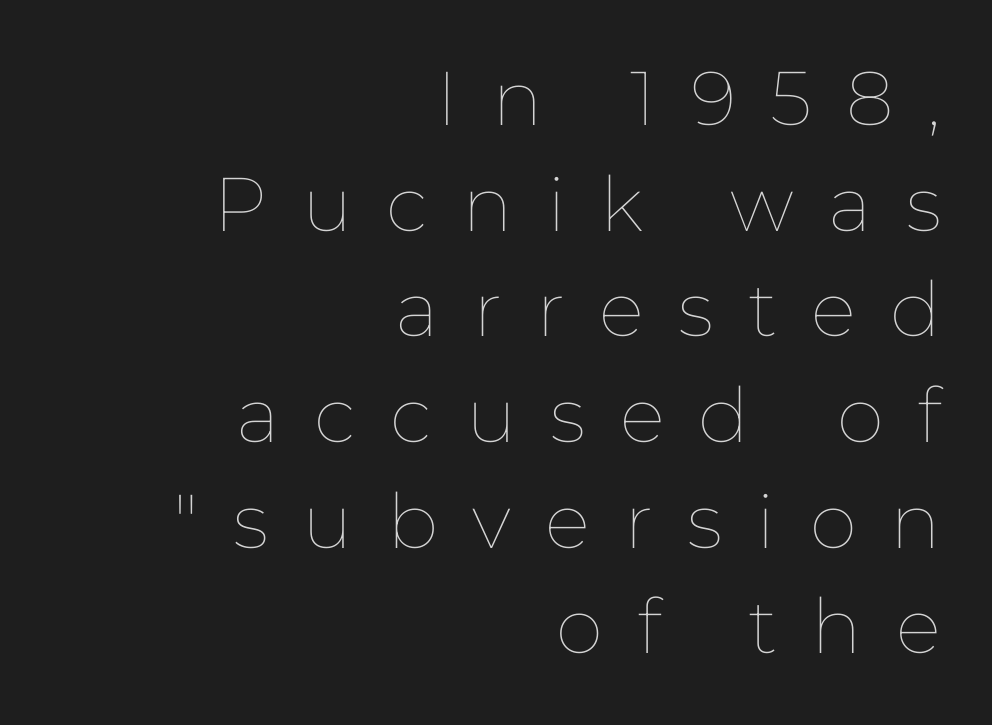
Q: Is the text bold? A: No.
Q: Is the text italic (slanted)? A: No, it is upright.
Q: Is the text underlined? A: No.
Q: How is the paragraph aligned? A: Right-aligned.
Q: Is the spacing between letters normal or unusually wide? A: Unusually wide.
Q: Is the spacing between lines tight, normal or loose? A: Normal.
Q: Width (condensed, normal, or wide)? A: Normal.
Q: Stroke contrast? A: Low.
Q: x-height? A: Medium.
Q: Monospaced? A: No.
